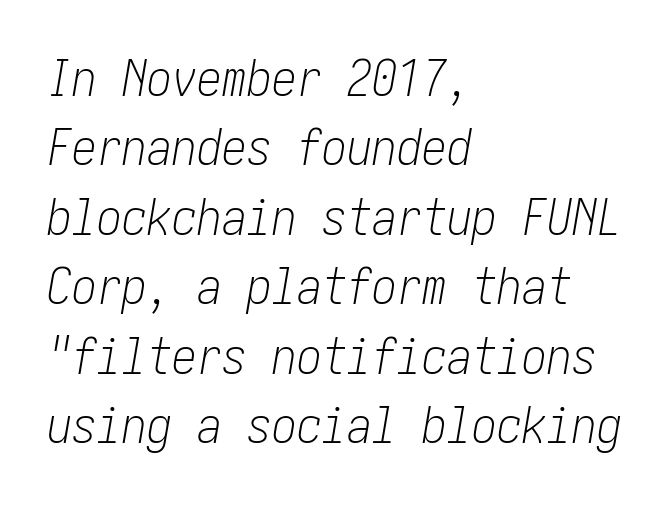
{"italic": "yes", "lean": "right", "slant_degrees": 10, "bold": "no", "weight": "light", "width": "condensed", "stroke_contrast": "low", "x_height": "medium", "underline": "no", "align": "left", "line_spacing": "normal", "line_spacing_ratio": 1.39, "letter_spacing": "normal", "letter_spacing_em": 0.0, "glyph_px": 50}
